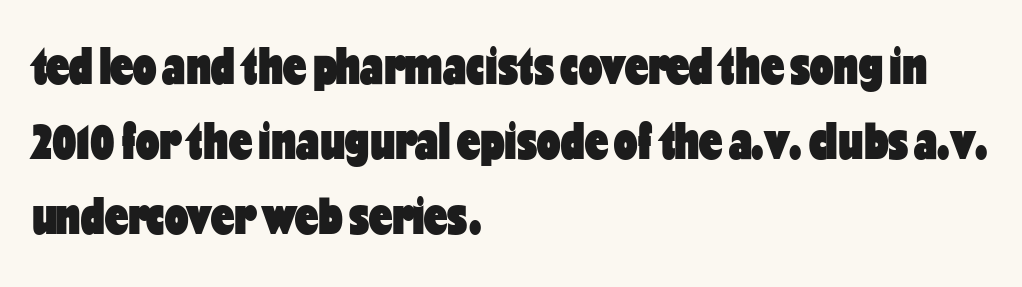
Q: Is the text bold? A: Yes.
Q: Is the text italic (slanted)? A: No, it is upright.
Q: Is the typeface a serif or a sans-serif typeface? A: Sans-serif.
Q: Is the text underlined? A: No.
Q: How is the paragraph aligned? A: Left-aligned.
Q: Is the spacing between letters normal or unusually wide? A: Normal.
Q: Is the spacing between lines tight, normal or loose? A: Normal.
Q: Width (condensed, normal, or wide)? A: Condensed.
Q: Stroke contrast? A: Low.
Q: x-height? A: Medium.
Q: Monospaced? A: No.
